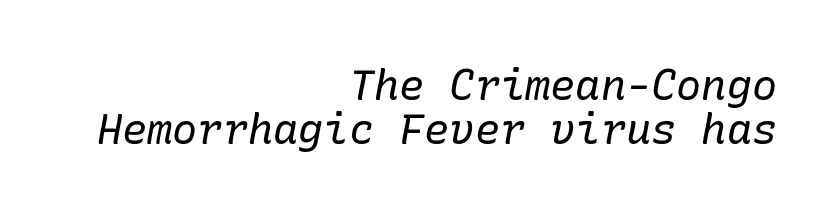
Q: Is the text bold? A: No.
Q: Is the text italic (slanted)? A: Yes, it leans right by about 10 degrees.
Q: Is the typeface a serif or a sans-serif typeface? A: Sans-serif.
Q: Is the text underlined? A: No.
Q: How is the paragraph aligned? A: Right-aligned.
Q: Is the spacing between letters normal or unusually wide? A: Normal.
Q: Is the spacing between lines tight, normal or loose? A: Tight.
Q: Width (condensed, normal, or wide)? A: Normal.
Q: Stroke contrast? A: Low.
Q: x-height? A: Medium.
